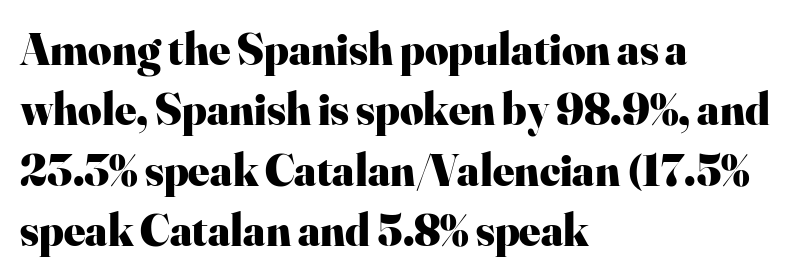
Leading: standard. Are there feet on the stems? There are — it's a serif. Here the glyphs are tracked normally, forming tight word shapes. Typographic density is high because the face is bold. Honestly, there is no underline to notice here at all.
